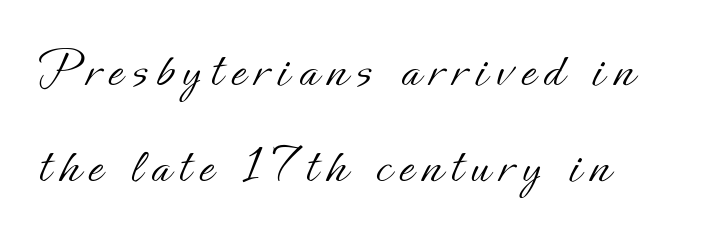
The setting favours the left margin, as ordinary paragraphs usually do. Heft: none added — not bold. Do the characters align in a grid? No, the font is proportional. Plain, unruled lines of type.
